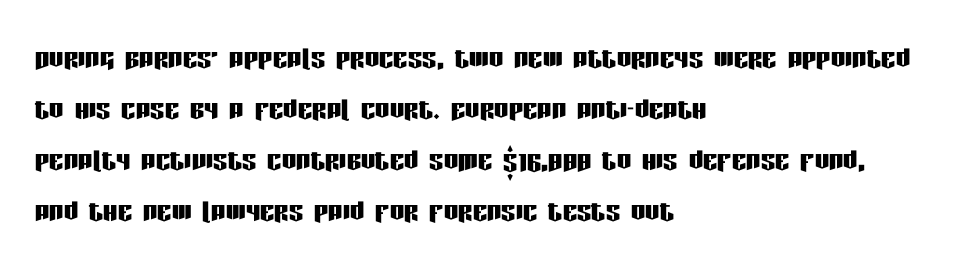
{"serif": "no", "italic": "no", "width": "condensed", "stroke_contrast": "low", "x_height": "large", "monospaced": "no", "underline": "no", "align": "left", "line_spacing": "normal", "line_spacing_ratio": 1.42, "letter_spacing": "normal", "letter_spacing_em": 0.0, "glyph_px": 36}
